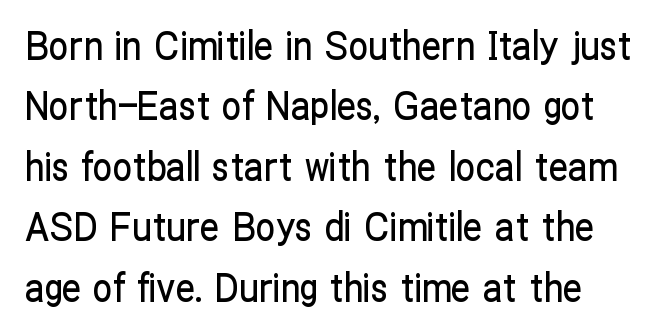
Q: Is the text italic (slanted)? A: No, it is upright.
Q: Is the typeface a serif or a sans-serif typeface? A: Sans-serif.
Q: Is the text underlined? A: No.
Q: Is the spacing between letters normal or unusually wide? A: Normal.
Q: Is the spacing between lines tight, normal or loose? A: Normal.
Q: Width (condensed, normal, or wide)? A: Condensed.
Q: Stroke contrast? A: Low.
Q: x-height? A: Medium.
Q: Monospaced? A: No.
